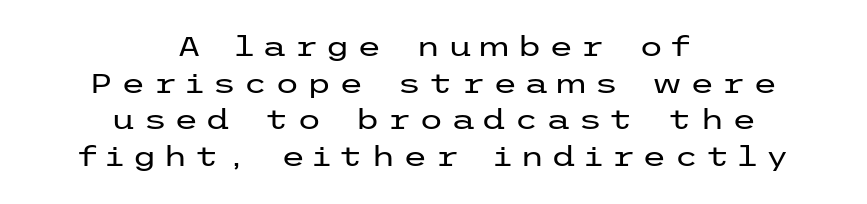
Horizontal alignment here is central, giving a formal, balanced look. Line spacing here is normal. Each letter's strokes conclude bluntly, with no projecting serifs. Glance below the letters and you will spot only blank space. Ascenders rise straight up at ninety degrees. Words appear elongated and porous because spacing is wide.
